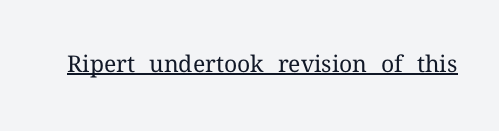
Q: Is the text bold? A: No.
Q: Is the text italic (slanted)? A: No, it is upright.
Q: Is the text underlined? A: Yes.
Q: Is the spacing between letters normal or unusually wide? A: Normal.
